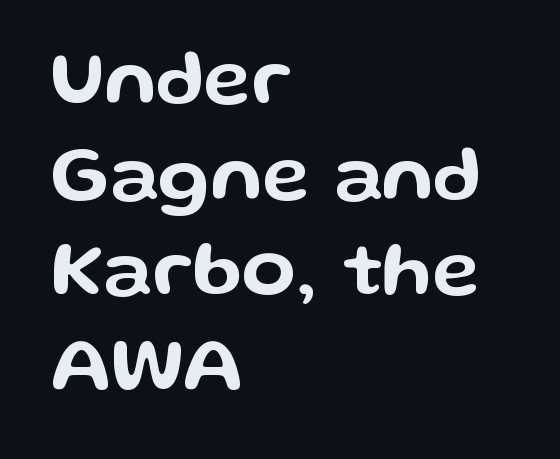
The image shows 79 px wide sans-serif type, upright; set left-aligned, line spacing 1.21x, normal letter spacing, not underlined; low stroke contrast and a medium x-height.
